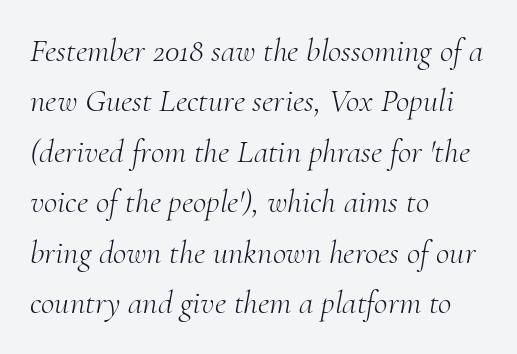
The image shows 33 px light serif type, italic (leaning right); set left-aligned, normal line spacing (1.53x), normal letter spacing, not underlined; medium stroke contrast and a small x-height.
